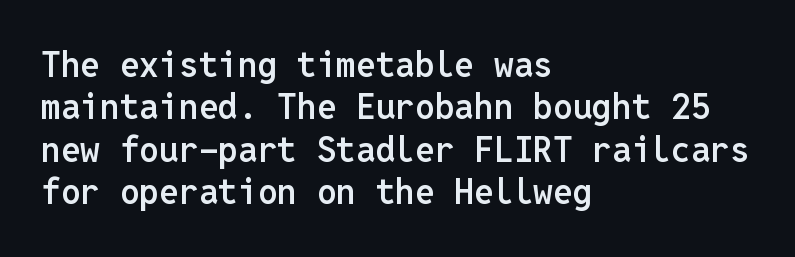
The type sits square on the baseline with zero lean. A somewhat darkened texture: the type is semibold rather than bold. These lines stack with their left ends in a neat column. The rendering keeps characters at their native spacing. Is this a sans? Yes — the strokes have no serifs.
